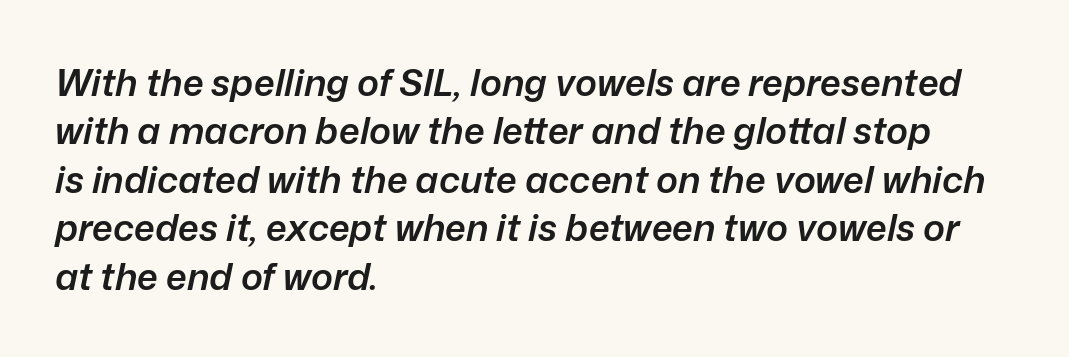
The image shows 37 px semibold type, italic (leaning right); set left-aligned, normal line spacing (1.31x), normal letter spacing, not underlined; low stroke contrast and a medium x-height.
